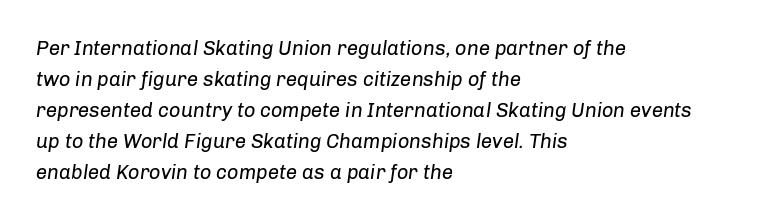
Leftover space on each line is placed entirely after the last word. Tracking here is standard; glyphs follow each other at the usual distance. Heaviness? Minimal to ordinary, like unemphasized prose. Check the space under the baseline: it is left empty.
